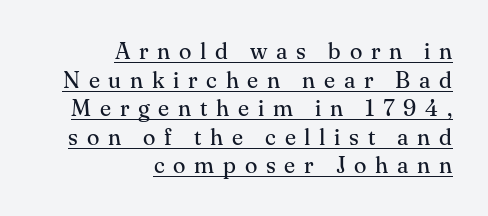
{"italic": "no", "bold": "no", "underline": "yes", "align": "right", "line_spacing_ratio": 1.24, "letter_spacing": "wide", "letter_spacing_em": 0.38, "glyph_px": 23}
